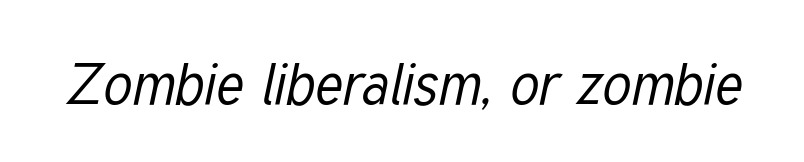
{"italic": "yes", "lean": "right", "slant_degrees": 12, "bold": "no", "weight": "regular", "width": "condensed", "stroke_contrast": "low", "x_height": "medium", "monospaced": "no", "underline": "no", "letter_spacing": "normal", "letter_spacing_em": 0.0, "glyph_px": 57}
